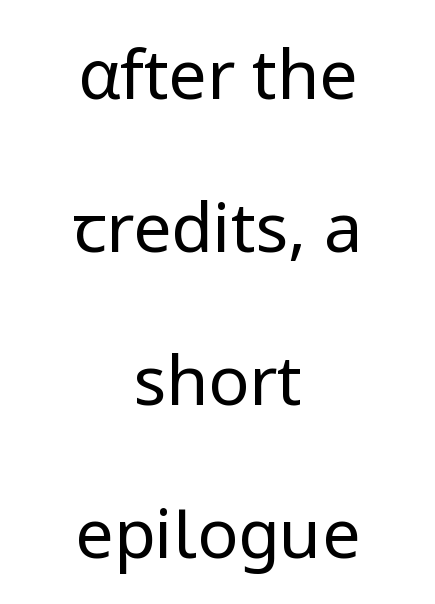
Q: Is the text bold? A: No.
Q: Is the text italic (slanted)? A: No, it is upright.
Q: Is the typeface a serif or a sans-serif typeface? A: Sans-serif.
Q: Is the text underlined? A: No.
Q: How is the paragraph aligned? A: Centered.
Q: Is the spacing between letters normal or unusually wide? A: Normal.
Q: Is the spacing between lines tight, normal or loose? A: Loose.
Q: Width (condensed, normal, or wide)? A: Normal.
Q: Stroke contrast? A: Low.
Q: x-height? A: Medium.
Q: Monospaced? A: No.
